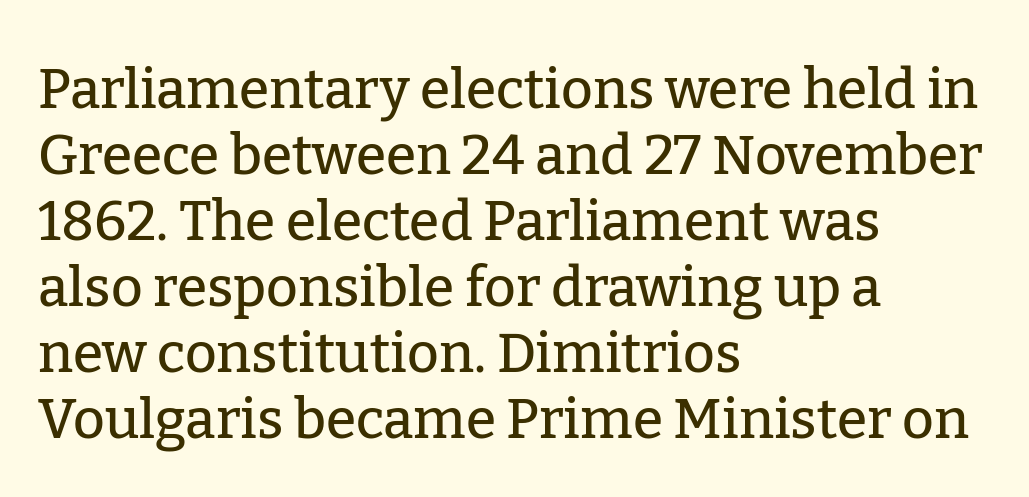
These lines keep a tight, regular rhythm from letter to letter. This sample uses an upright cut, with every glyph sitting square on the baseline. Check the space under the baseline: it is left empty. Varying glyph widths throughout — classic text-font behaviour.
